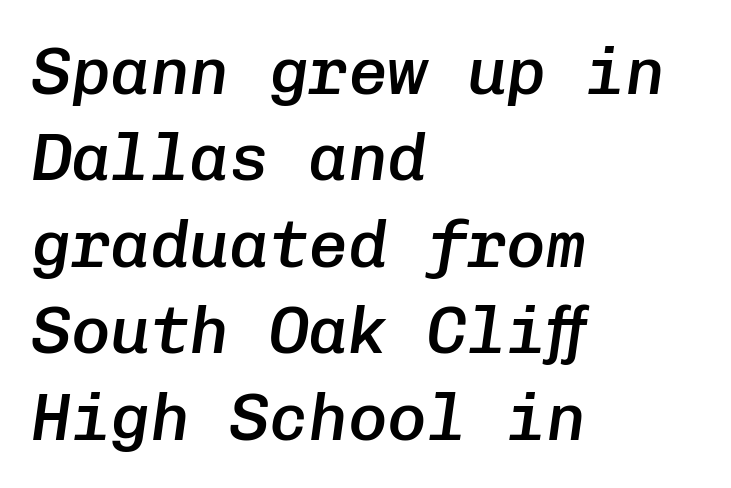
Slightly chunky letters — semibold, I'd say, not full bold. Is there much room between lines? A standard amount, neither cramped nor airy. Inter-character spacing is left at the font's built-in metrics. Reading down the block, your eye returns to a fixed left position each line. It's the slanting kind of type.
